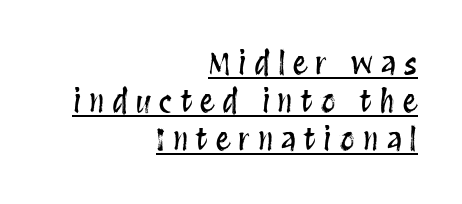
Q: Is the text italic (slanted)? A: No, it is upright.
Q: Is the text underlined? A: Yes.
Q: How is the paragraph aligned? A: Right-aligned.
Q: Is the spacing between letters normal or unusually wide? A: Unusually wide.
Q: Is the spacing between lines tight, normal or loose? A: Normal.
Q: Width (condensed, normal, or wide)? A: Condensed.
Q: Stroke contrast? A: Medium.
Q: x-height? A: Large.
Q: Monospaced? A: No.
